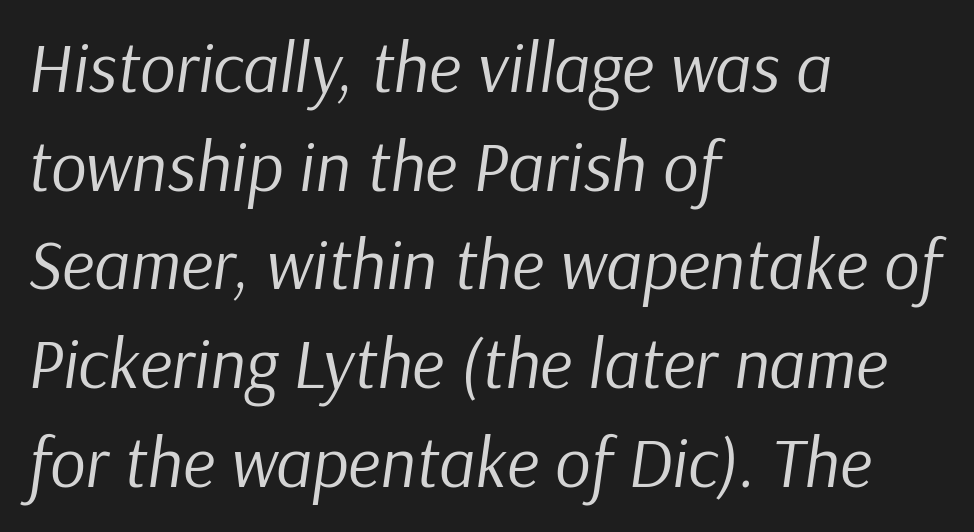
{"italic": "yes", "lean": "right", "slant_degrees": 9, "bold": "no", "weight": "regular", "width": "normal", "stroke_contrast": "low", "x_height": "medium", "monospaced": "no", "underline": "no", "align": "left", "line_spacing": "normal", "line_spacing_ratio": 1.41, "letter_spacing": "normal", "letter_spacing_em": 0.0, "glyph_px": 70}
